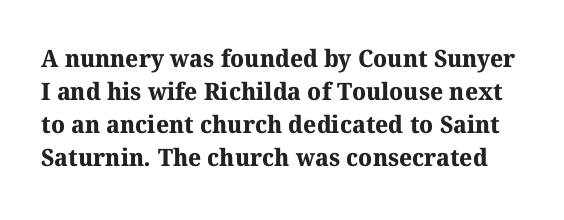
{"bold": "yes", "underline": "no", "line_spacing": "normal", "line_spacing_ratio": 1.38, "letter_spacing": "normal", "letter_spacing_em": 0.0, "glyph_px": 24}
